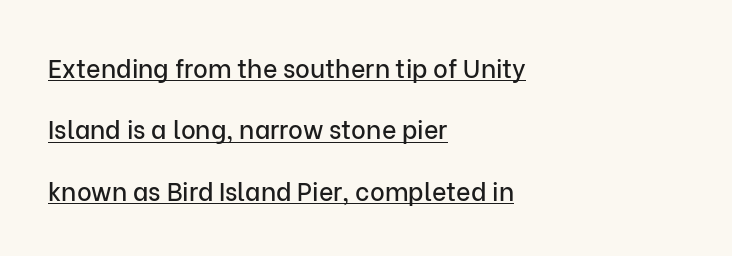
{"italic": "no", "underline": "yes", "align": "left", "line_spacing": "loose", "line_spacing_ratio": 2.46, "letter_spacing": "normal", "letter_spacing_em": 0.0, "glyph_px": 25}
